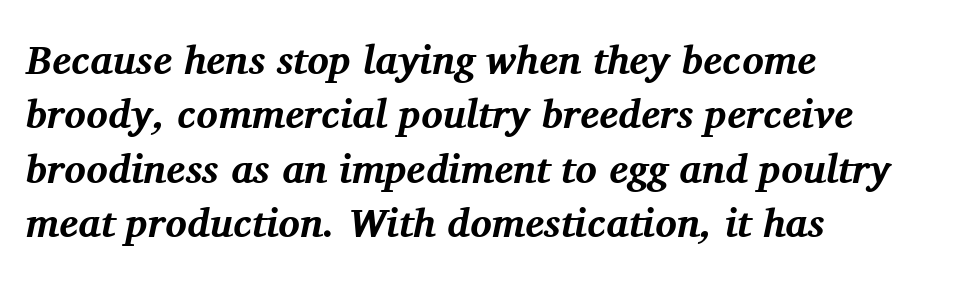
{"serif": "yes", "italic": "yes", "lean": "right", "slant_degrees": 11, "bold": "yes", "weight": "bold", "width": "normal", "stroke_contrast": "medium", "x_height": "medium", "monospaced": "no", "underline": "no", "align": "left", "line_spacing": "normal", "line_spacing_ratio": 1.36, "letter_spacing": "normal", "letter_spacing_em": 0.0, "glyph_px": 40}
